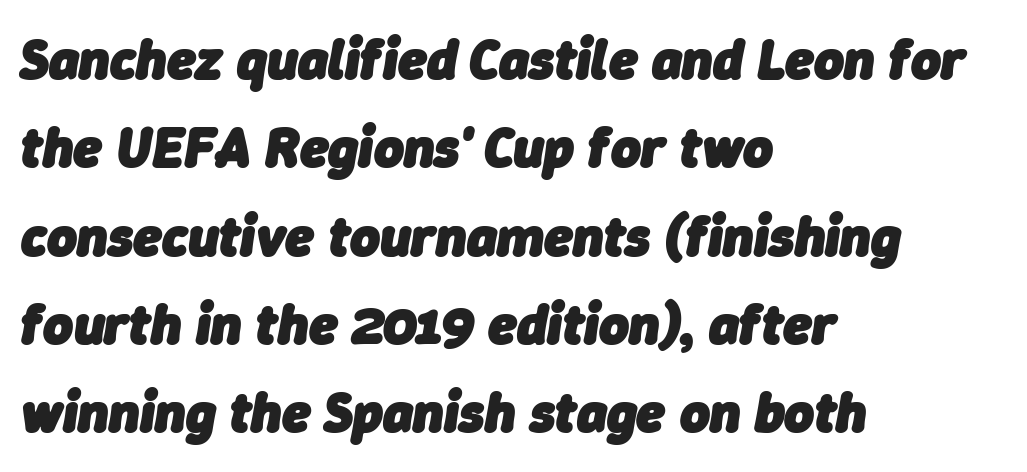
Q: Is the text bold? A: Yes.
Q: Is the text italic (slanted)? A: Yes, it leans right by about 9 degrees.
Q: Is the text underlined? A: No.
Q: How is the paragraph aligned? A: Left-aligned.
Q: Is the spacing between letters normal or unusually wide? A: Normal.
Q: Is the spacing between lines tight, normal or loose? A: Normal.
Q: Width (condensed, normal, or wide)? A: Normal.
Q: Stroke contrast? A: Low.
Q: x-height? A: Medium.
Q: Monospaced? A: No.
